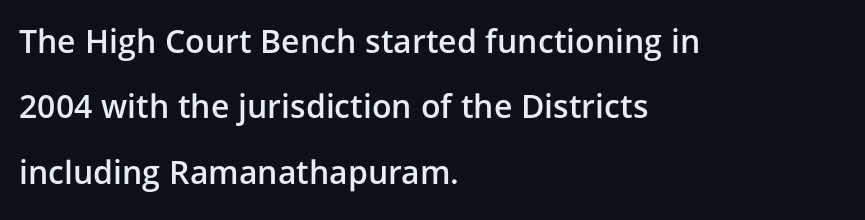
Each row of text sits above clean, open space. Line starts are locked; line ends wander. Notice the wide empty band between every row — that's loose leading. Proportional: the letters do not fall into vertical columns.
